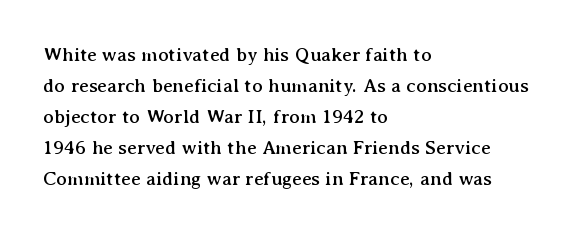
{"italic": "no", "underline": "no", "align": "left", "line_spacing": "normal", "line_spacing_ratio": 1.55, "letter_spacing": "normal", "letter_spacing_em": 0.0, "glyph_px": 20}
